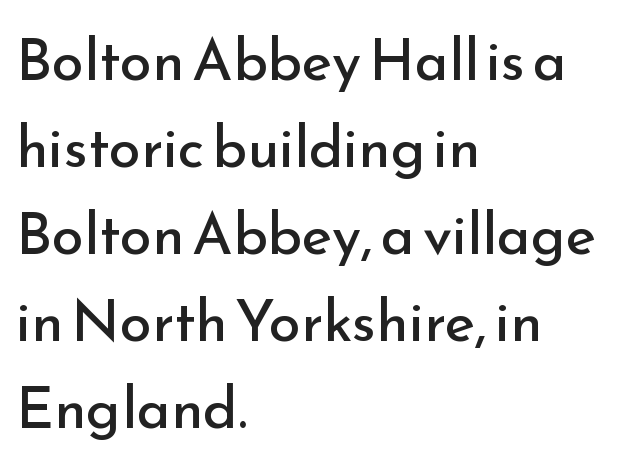
Q: Is the text bold? A: No.
Q: Is the text italic (slanted)? A: No, it is upright.
Q: Is the typeface a serif or a sans-serif typeface? A: Sans-serif.
Q: Is the text underlined? A: No.
Q: How is the paragraph aligned? A: Left-aligned.
Q: Is the spacing between letters normal or unusually wide? A: Normal.
Q: Is the spacing between lines tight, normal or loose? A: Normal.
Q: Width (condensed, normal, or wide)? A: Normal.
Q: Stroke contrast? A: Low.
Q: x-height? A: Small.
Q: Monospaced? A: No.
